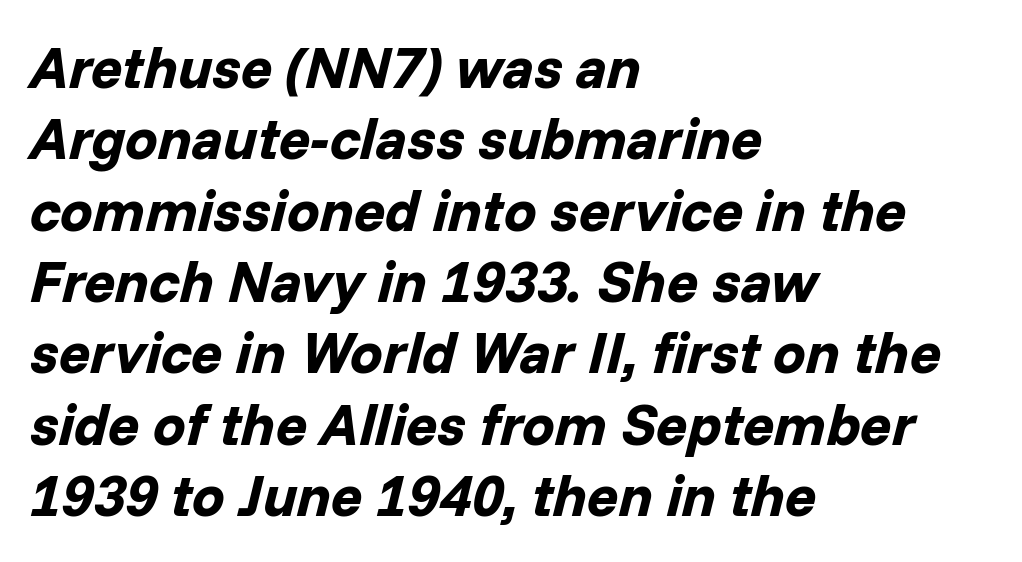
Visually the block forms a straight wall on the left and a jagged coastline on the right. Anything drawn beneath the words? Only blank space. Spacing verdict: proportional, widths tailored to each character. Tall strokes in this sample are angled rather than plumb. Compared with an ordinary text face, these strokes are far heavier — a full bold.
